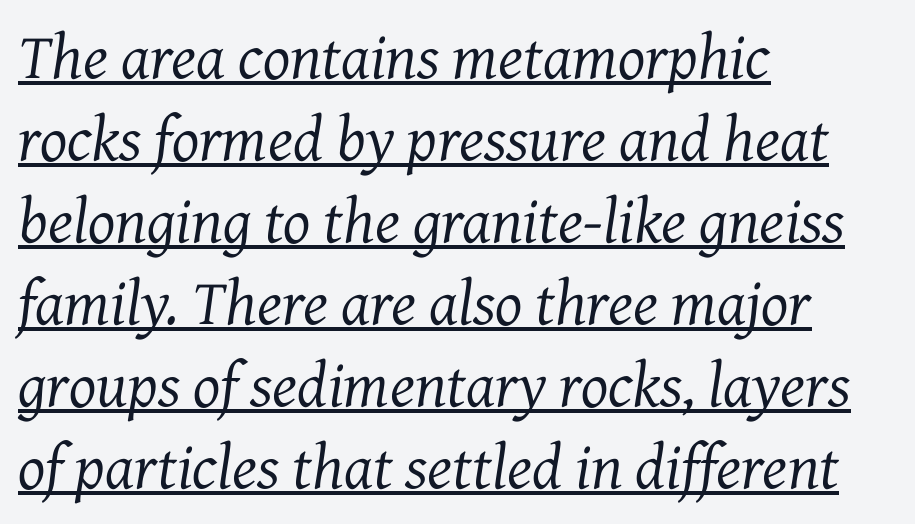
The image shows 64 px regular-weight serif type, italic (leaning right); set left-aligned, normal line spacing (1.28x), normal letter spacing, underlined; medium stroke contrast and a medium x-height.
